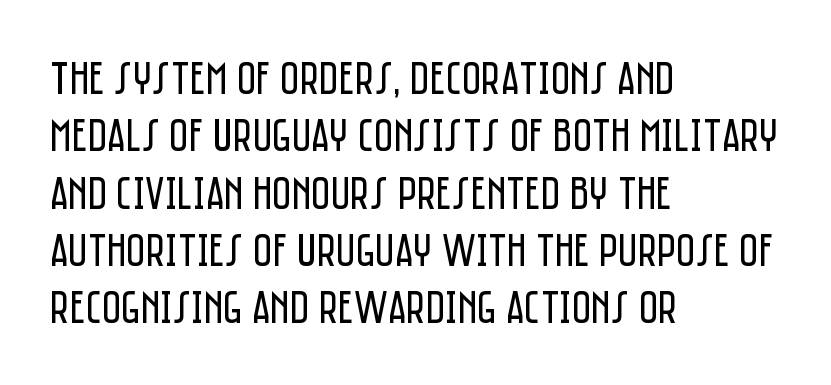
The image shows 47 px regular-weight, condensed sans-serif type, upright; set left-aligned, line spacing 1.22x, normal letter spacing, not underlined; low stroke contrast and a large x-height.
